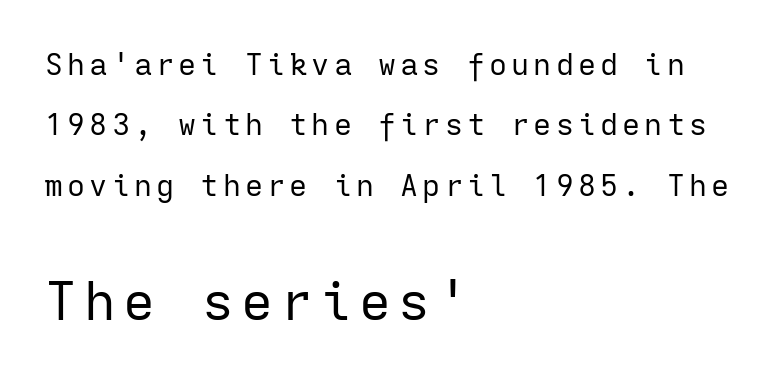
The image shows 53 px regular-weight sans-serif type, upright, monospaced; set left-aligned, loose line spacing (2.01x), not underlined; the second (bottom) block is 1.77x larger; low stroke contrast and a medium x-height.
